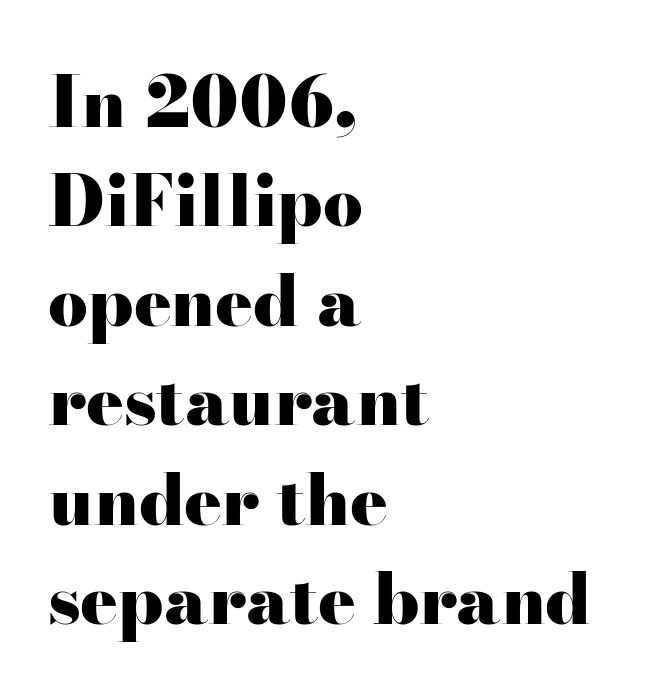
Q: Is the text bold? A: Yes.
Q: Is the text italic (slanted)? A: No, it is upright.
Q: Is the typeface a serif or a sans-serif typeface? A: Serif.
Q: Is the text underlined? A: No.
Q: How is the paragraph aligned? A: Left-aligned.
Q: Is the spacing between letters normal or unusually wide? A: Normal.
Q: Is the spacing between lines tight, normal or loose? A: Normal.
Q: Width (condensed, normal, or wide)? A: Wide.
Q: Stroke contrast? A: High.
Q: x-height? A: Small.
Q: Monospaced? A: No.
